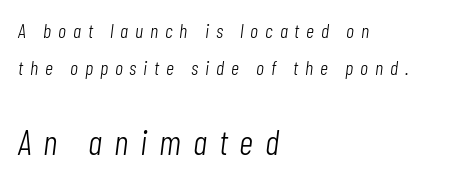
The image shows 35 px light, condensed type, italic (leaning right); set left-aligned, line spacing 1.85x, unusually wide letter spacing (+0.34 em), not underlined; the second (bottom) block is 1.75x larger; low stroke contrast and a medium x-height.
